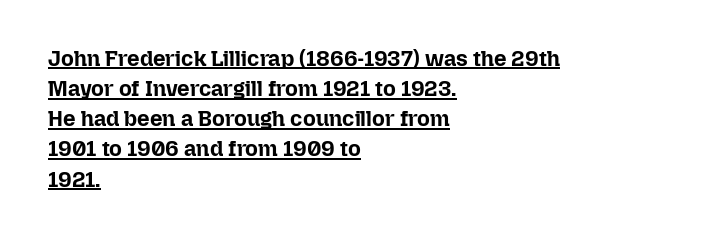
The image shows 22 px bold type, upright; set left-aligned, normal line spacing (1.37x), normal letter spacing, underlined.
